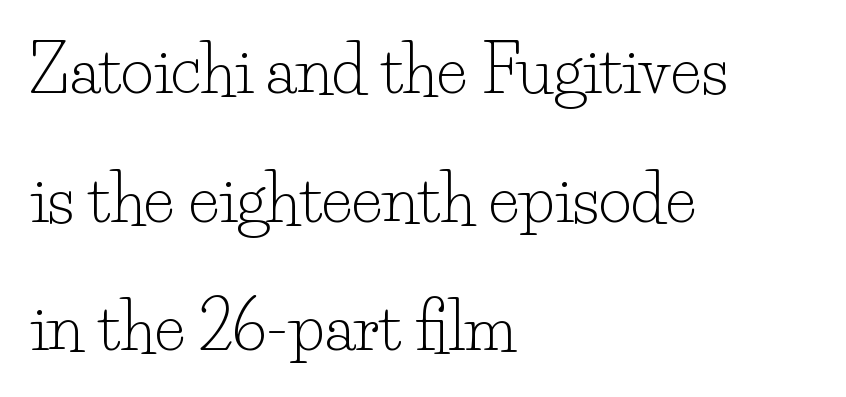
Small tapered or slab feet sit at the stroke ends, so this counts as serif. Is this a fixed-width face? No — the glyphs have proportional, varying widths. The weight tops out at a normal text grade. The line-height multiplier appears high, well above default.
